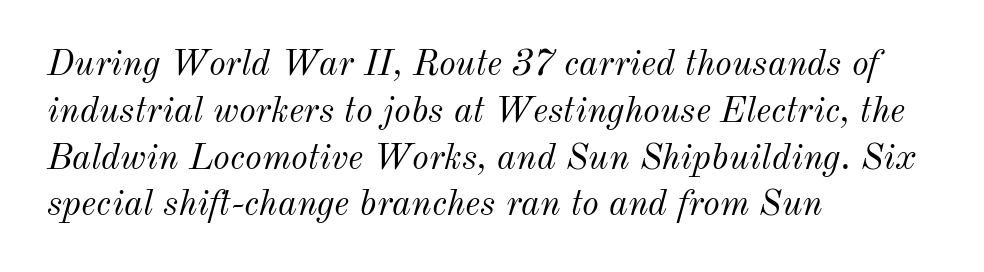
Q: Is the text bold? A: No.
Q: Is the text italic (slanted)? A: Yes, it leans right by about 12 degrees.
Q: Is the text underlined? A: No.
Q: How is the paragraph aligned? A: Left-aligned.
Q: Is the spacing between letters normal or unusually wide? A: Normal.
Q: Is the spacing between lines tight, normal or loose? A: Normal.
Q: Width (condensed, normal, or wide)? A: Normal.
Q: Stroke contrast? A: Medium.
Q: x-height? A: Small.
Q: Monospaced? A: No.
